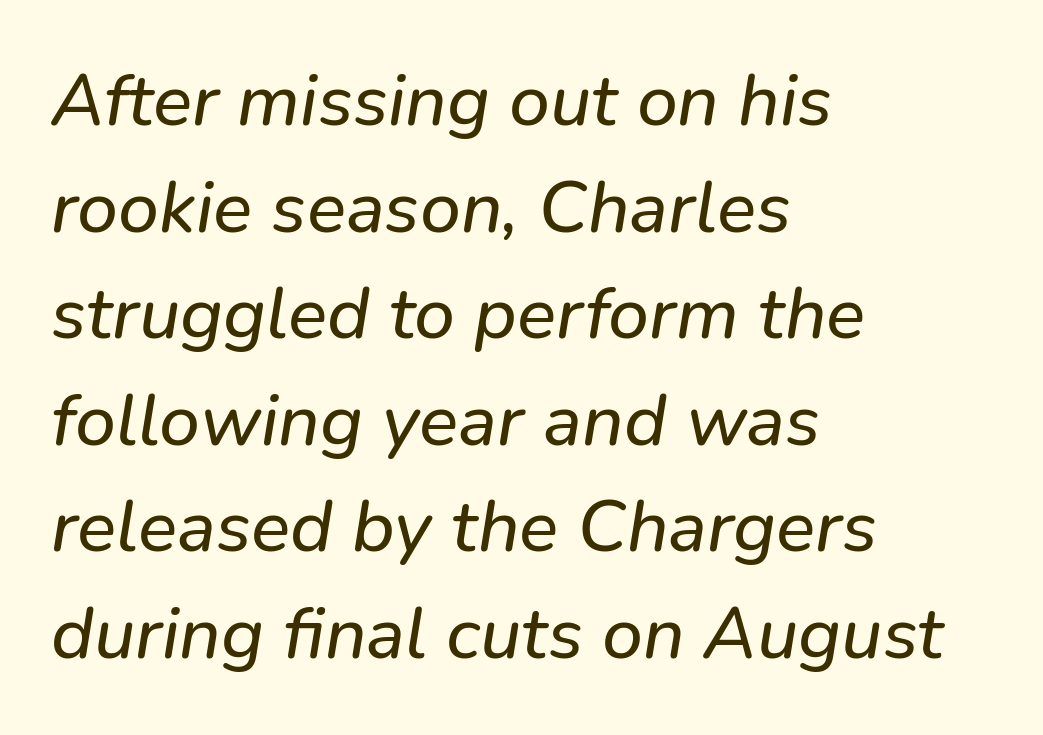
The image shows 73 px sans-serif type; set left-aligned, normal line spacing (1.46x), normal letter spacing, not underlined; low stroke contrast and a medium x-height.
